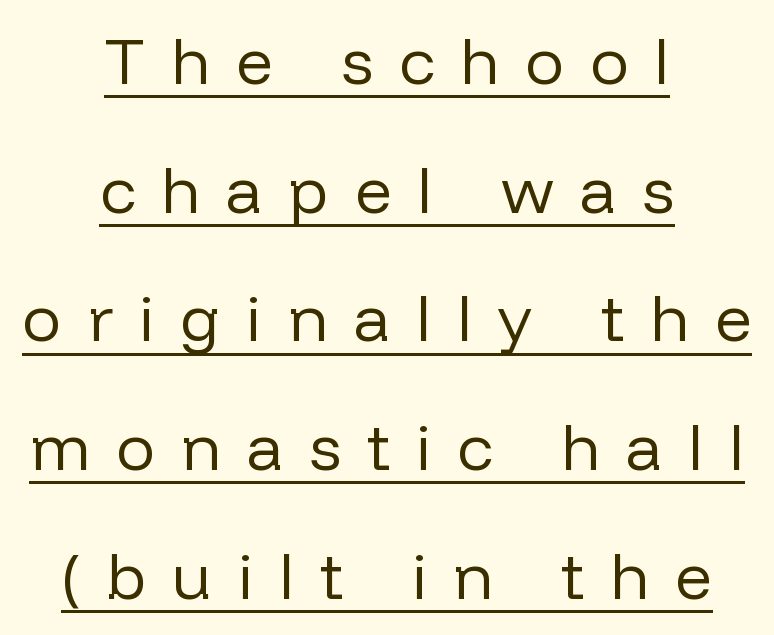
The typography opts for an upright posture over an oblique one. Whoever set this chose breathing room over compactness in the vertical rhythm. This sample uses expanded letter spacing, leaving extra air between glyphs. Varying glyph widths throughout — classic text-font behaviour.
